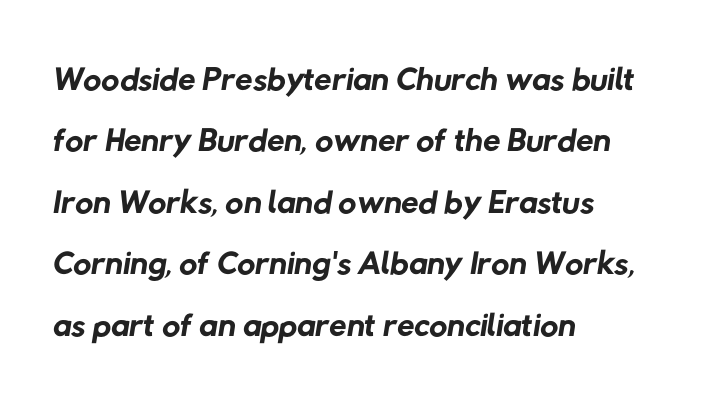
Q: Is the text bold? A: No.
Q: Is the typeface a serif or a sans-serif typeface? A: Sans-serif.
Q: Is the text underlined? A: No.
Q: How is the paragraph aligned? A: Left-aligned.
Q: Is the spacing between letters normal or unusually wide? A: Normal.
Q: Width (condensed, normal, or wide)? A: Normal.
Q: Stroke contrast? A: Low.
Q: x-height? A: Medium.
Q: Monospaced? A: No.
